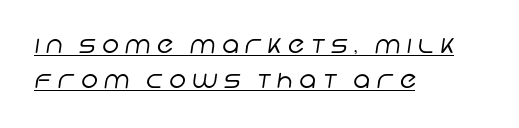
The image shows 23 px text type; set left-aligned, normal line spacing (1.53x), unusually wide letter spacing (+0.28 em), underlined.
